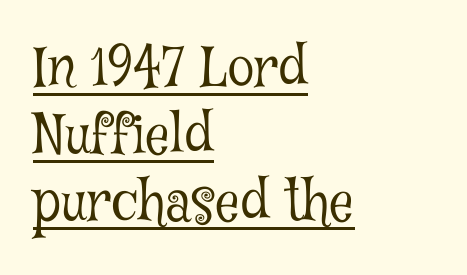
The image shows 54 px light, condensed serif type, upright; set left-aligned, line spacing 1.24x, normal letter spacing, underlined; low stroke contrast and a medium x-height.
